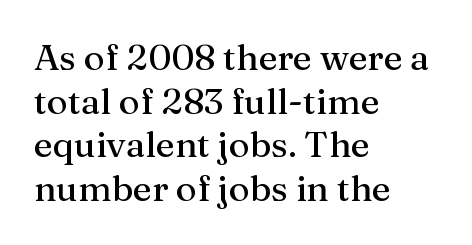
{"serif": "yes", "italic": "no", "width": "normal", "stroke_contrast": "medium", "x_height": "medium", "monospaced": "no", "underline": "no", "align": "left", "line_spacing_ratio": 1.21, "letter_spacing": "normal", "letter_spacing_em": 0.0, "glyph_px": 36}
